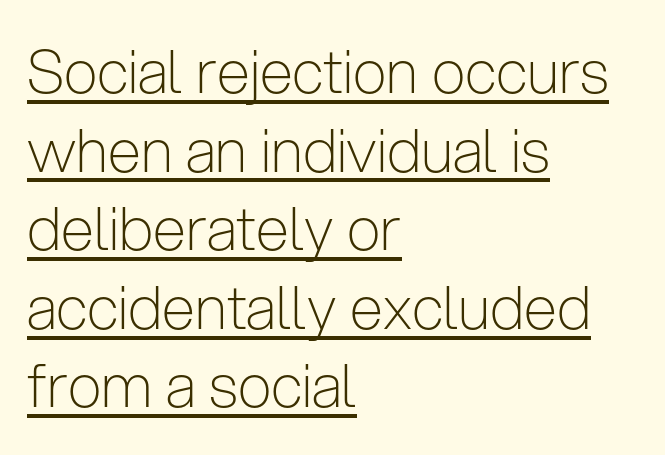
The letterforms sit shoulder to shoulder at normal distance. A typesetter would mark this as roman, not italic. Compared with a centered layout, this one pins lines to the left instead. Leading matches the norm, producing a regular column.
